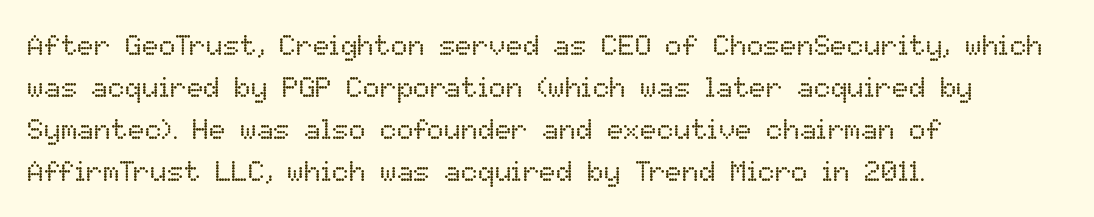
{"italic": "no", "bold": "no", "weight": "regular", "width": "normal", "stroke_contrast": "low", "x_height": "medium", "monospaced": "no", "underline": "no", "align": "left", "line_spacing": "normal", "line_spacing_ratio": 1.5, "letter_spacing": "normal", "letter_spacing_em": 0.0, "glyph_px": 28}
